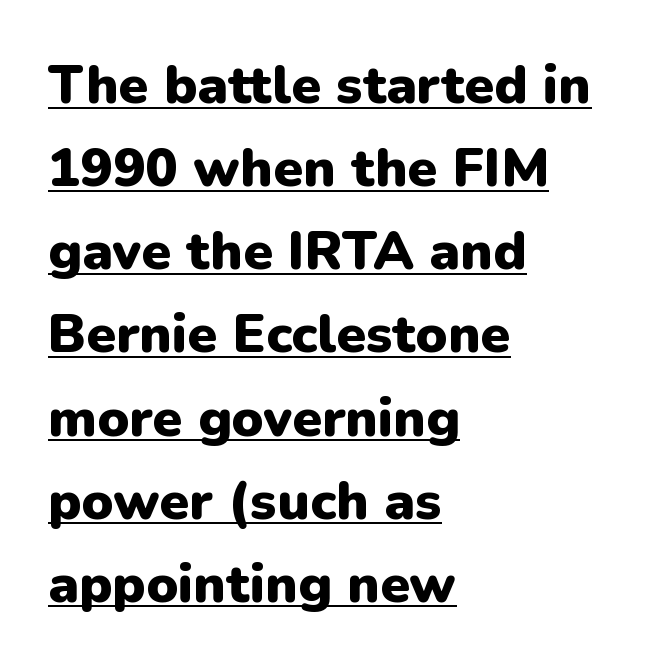
Reading down the column, the eye jumps a familiar distance to each next line. This sample is left-justified, so line endings fall wherever the words run out. The passage shown is typed in a proportional face where columns would drift. The lettering is marked with a stroke running underneath it. Vertical strokes here are truly vertical.
